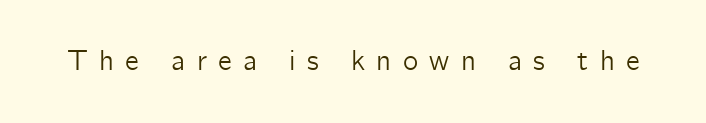
Q: Is the text italic (slanted)? A: No, it is upright.
Q: Is the typeface a serif or a sans-serif typeface? A: Sans-serif.
Q: Is the text underlined? A: No.
Q: Is the spacing between letters normal or unusually wide? A: Unusually wide.
Q: Width (condensed, normal, or wide)? A: Normal.
Q: Stroke contrast? A: Low.
Q: x-height? A: Medium.
Q: Monospaced? A: No.
